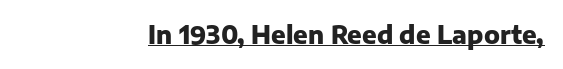
Q: Is the text bold? A: Yes.
Q: Is the text italic (slanted)? A: No, it is upright.
Q: Is the text underlined? A: Yes.
Q: Is the spacing between letters normal or unusually wide? A: Normal.
